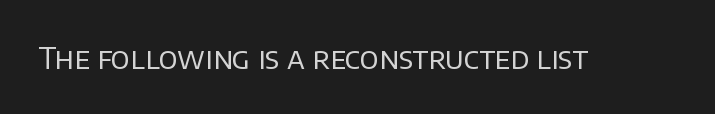
{"serif": "no", "italic": "no", "bold": "no", "weight": "regular", "width": "normal", "stroke_contrast": "low", "x_height": "large", "monospaced": "no", "underline": "no", "letter_spacing": "normal", "letter_spacing_em": 0.0, "glyph_px": 30}
